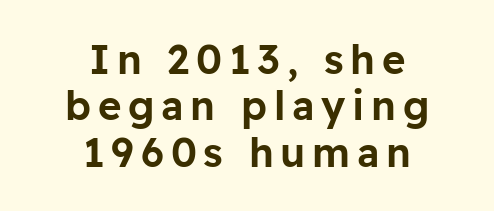
{"serif": "no", "italic": "no", "width": "normal", "stroke_contrast": "low", "x_height": "medium", "monospaced": "no", "underline": "no", "align": "center", "line_spacing_ratio": 1.16, "glyph_px": 40}
